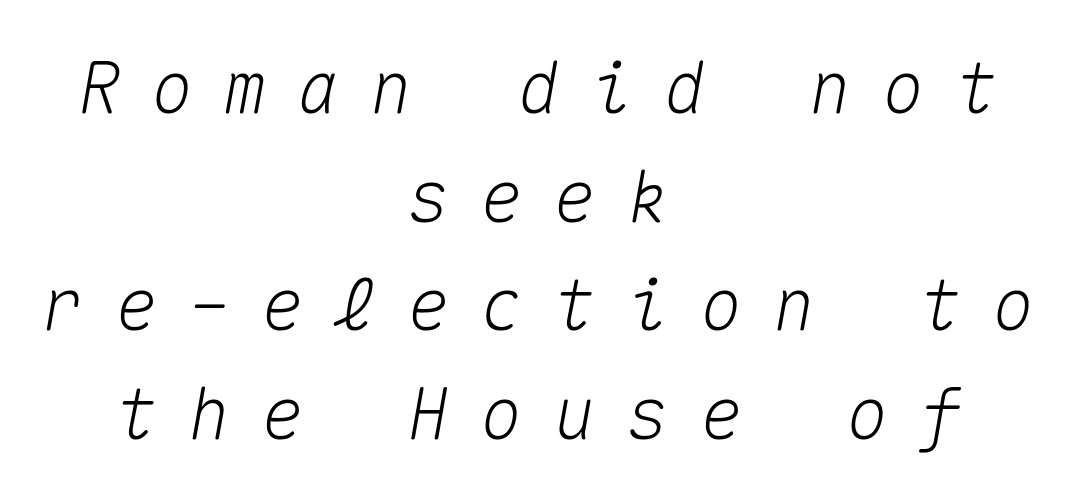
The image shows 71 px text type, italic (leaning right), monospaced; set centered, normal line spacing (1.53x), unusually wide letter spacing (+0.43 em), not underlined; medium stroke contrast and a medium x-height.
